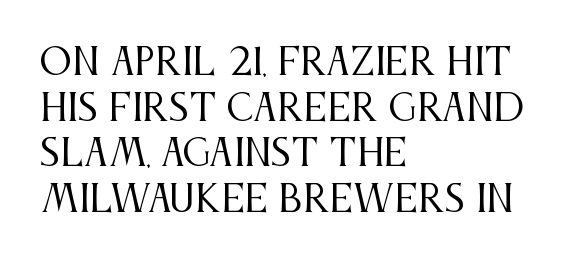
{"serif": "yes", "italic": "no", "bold": "no", "weight": "regular", "width": "condensed", "stroke_contrast": "medium", "x_height": "large", "monospaced": "no", "underline": "no", "align": "left", "line_spacing": "normal", "line_spacing_ratio": 1.27, "letter_spacing": "normal", "letter_spacing_em": 0.0, "glyph_px": 36}
